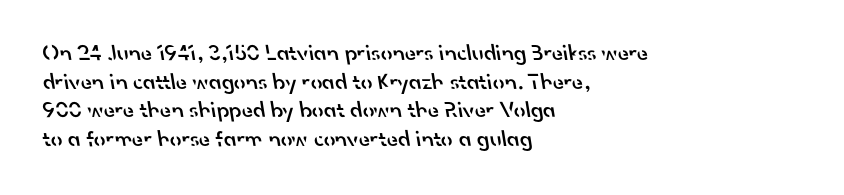
The image shows 23 px text type; set left-aligned, line spacing 1.24x, normal letter spacing, not underlined.
